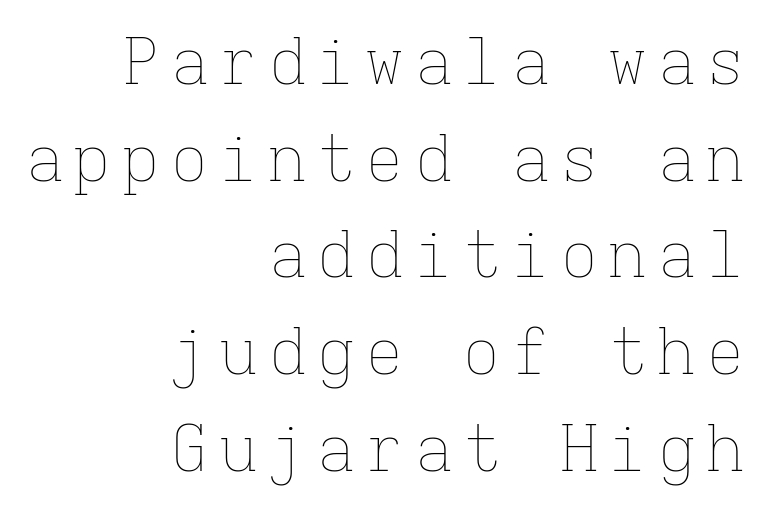
Plain, unruled lines of type. These lines are rendered in a fixed-pitch font. Vertical stems look standard width or narrower in stroke. Reading down the column, the eye jumps a familiar distance to each next line. Rendered with straight, roman letterforms. Each line ends at the same right margin while the left side varies.
